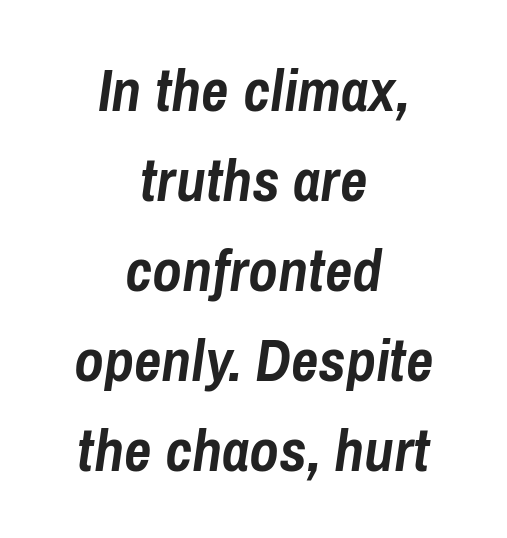
A dark, heavy texture on the line: the type is bold. Whoever set this chose a conventional vertical rhythm. Compared with a flush-left layout, this one balances lines on the center instead. Proportional: the letters do not fall into vertical columns. This is oblique type, the kind used for emphasis or titles. Descenders are the only things crossing below the line.
